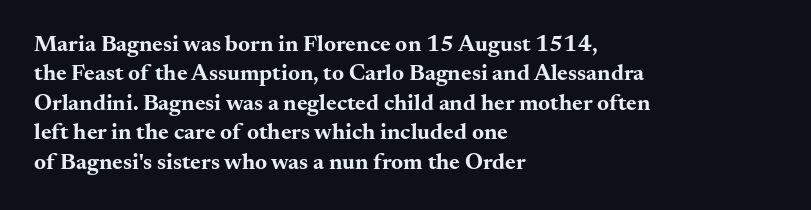
Q: Is the text bold? A: Yes.
Q: Is the text italic (slanted)? A: No, it is upright.
Q: Is the text underlined? A: No.
Q: How is the paragraph aligned? A: Left-aligned.
Q: Is the spacing between letters normal or unusually wide? A: Normal.
Q: Is the spacing between lines tight, normal or loose? A: Normal.
